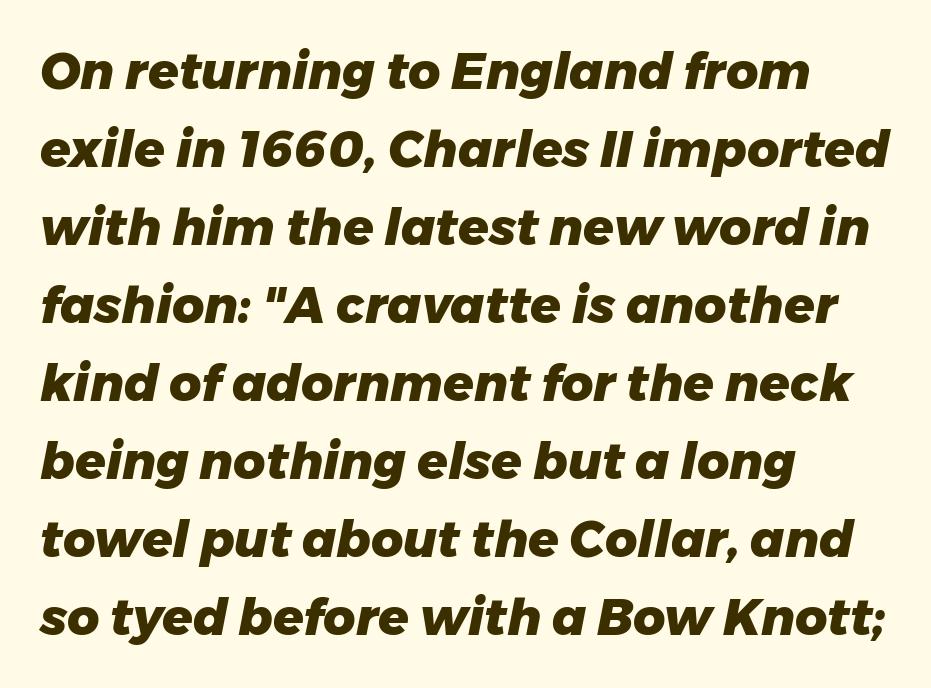
The image shows 50 px heavy type, italic (leaning right); set left-aligned, normal line spacing (1.56x), normal letter spacing, not underlined; low stroke contrast and a medium x-height.
